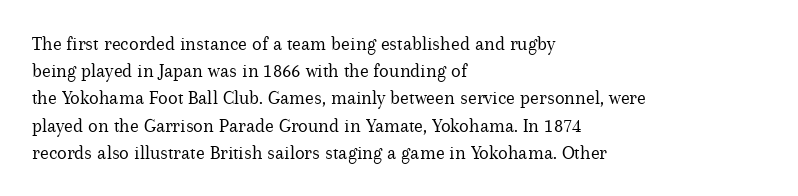
The image shows 20 px text type, upright; set left-aligned, normal line spacing (1.36x), normal letter spacing, not underlined.
